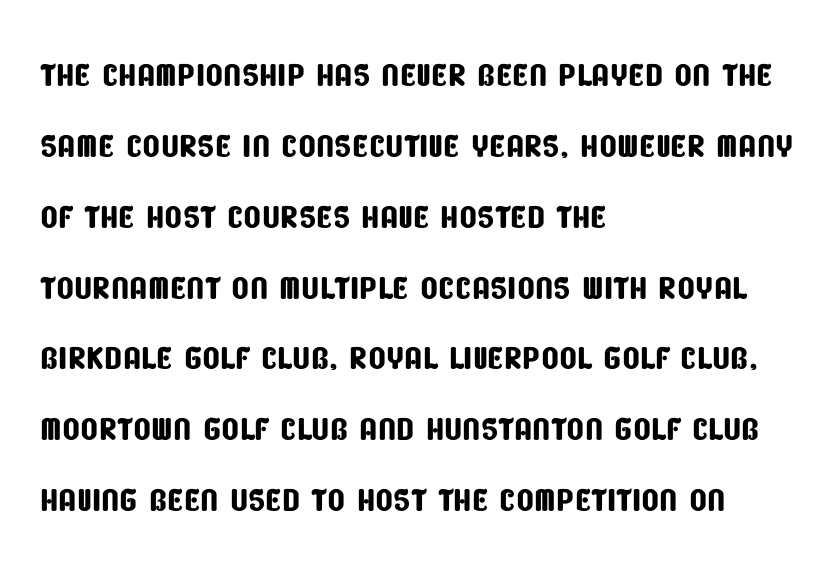
{"serif": "no", "width": "condensed", "stroke_contrast": "low", "x_height": "large", "monospaced": "no", "underline": "no", "align": "left", "line_spacing": "normal", "line_spacing_ratio": 1.54, "letter_spacing": "normal", "letter_spacing_em": 0.0, "glyph_px": 46}
